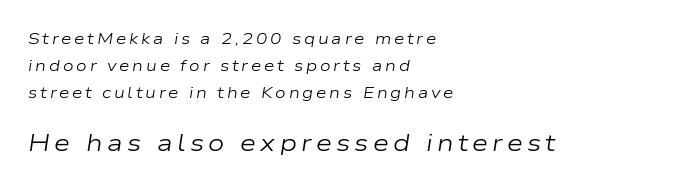
The image shows 23 px text type, italic (leaning right); set left-aligned, line spacing 1.79x, not underlined; the second (bottom) block is 1.53x larger.
